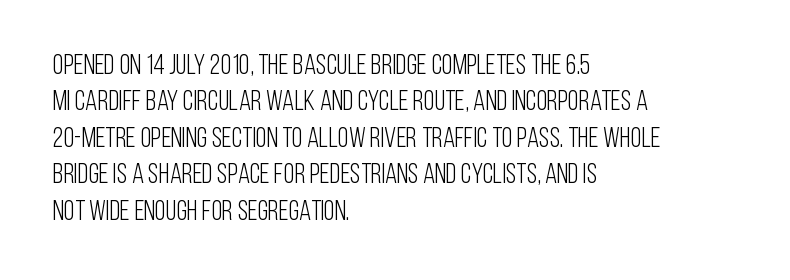
Q: Is the text bold? A: No.
Q: Is the text italic (slanted)? A: No, it is upright.
Q: Is the typeface a serif or a sans-serif typeface? A: Sans-serif.
Q: Is the text underlined? A: No.
Q: How is the paragraph aligned? A: Left-aligned.
Q: Is the spacing between letters normal or unusually wide? A: Normal.
Q: Is the spacing between lines tight, normal or loose? A: Normal.
Q: Width (condensed, normal, or wide)? A: Condensed.
Q: Stroke contrast? A: Low.
Q: x-height? A: Large.
Q: Monospaced? A: No.
